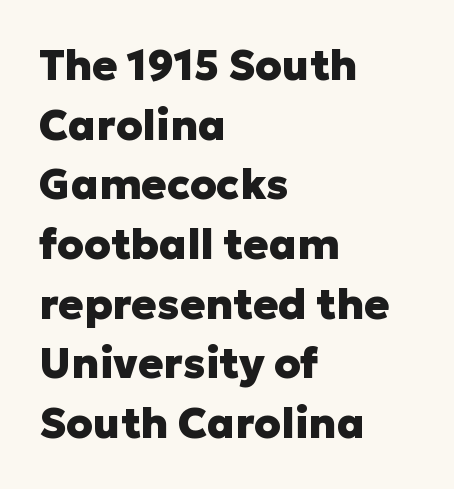
{"serif": "no", "italic": "no", "bold": "yes", "weight": "heavy", "width": "normal", "stroke_contrast": "low", "x_height": "medium", "monospaced": "no", "underline": "no", "align": "left", "line_spacing": "normal", "line_spacing_ratio": 1.42, "letter_spacing": "normal", "letter_spacing_em": 0.0, "glyph_px": 42}
